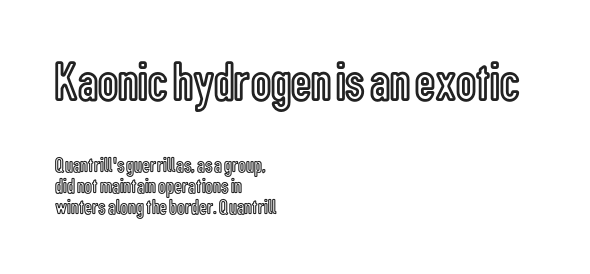
Leading: reduced. Bare-footed words on every line. The more generous point size was reserved for the upper chunk. Vertical strokes here are truly vertical.
